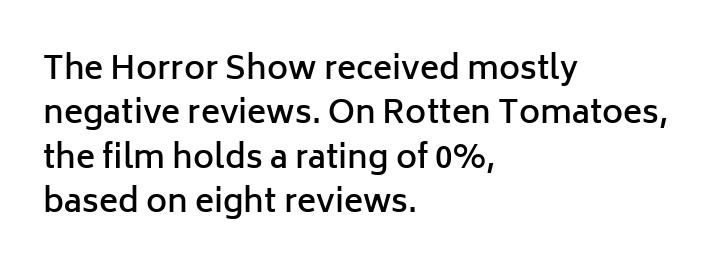
{"serif": "no", "italic": "no", "bold": "semi", "weight": "semibold", "width": "normal", "stroke_contrast": "low", "x_height": "medium", "monospaced": "no", "underline": "no", "align": "left", "line_spacing": "normal", "line_spacing_ratio": 1.39, "letter_spacing": "normal", "letter_spacing_em": 0.0, "glyph_px": 32}
